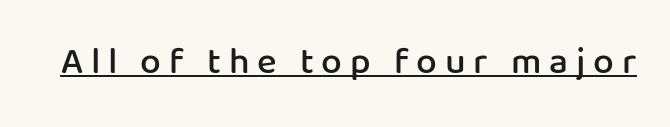
The image shows 37 px semibold sans-serif type, upright; set unusually wide letter spacing (+0.21 em), underlined; low stroke contrast and a medium x-height.
